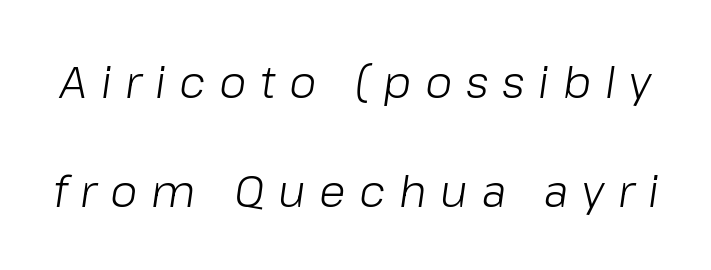
The image shows 44 px light type, italic (leaning right); set loose line spacing (2.47x), unusually wide letter spacing (+0.31 em), not underlined; low stroke contrast and a medium x-height.
